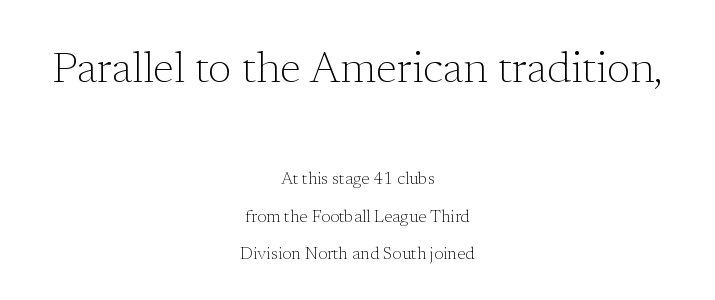
You could not count columns in this text — the font is proportionally spaced. The typesetter chose a symmetrical, centered arrangement here. Is the stroke heavy? The answer is a plain regular-or-lighter. Leading: increased.
